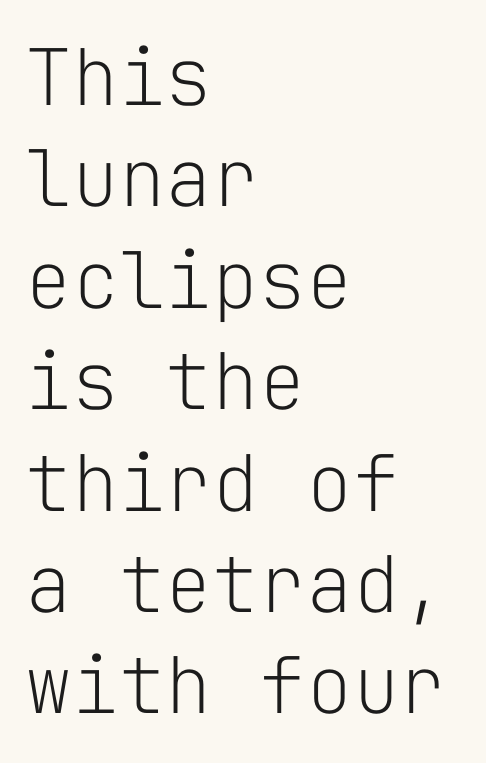
The image shows 78 px light sans-serif type, upright, monospaced; set left-aligned, normal line spacing (1.3x), normal letter spacing, not underlined; low stroke contrast and a medium x-height.
